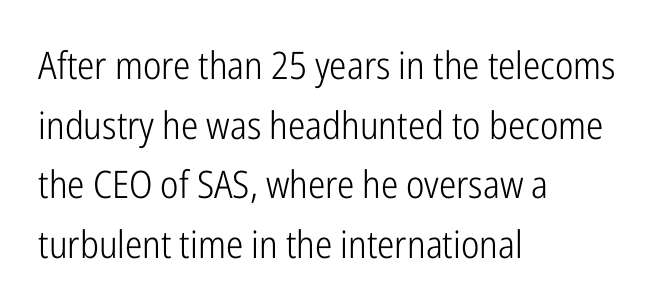
Caption: standard tracking, unaltered. These lines are set flush left with a ragged right edge. Serifs: no, the terminals of the letterforms are clean. Spacing verdict: proportional, widths tailored to each character. Leading: standard.
